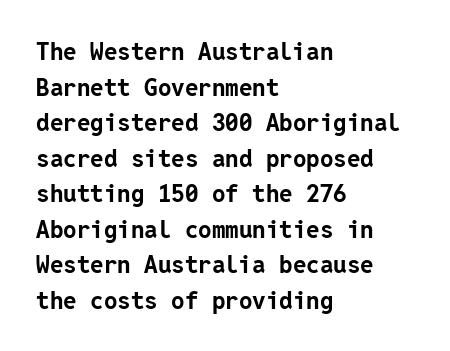
Its strokes are broad and dark, the hallmark of bold type. Short and long lines alike share a common starting point at left. Reading down the column, the eye jumps a familiar distance to each next line. Bare-footed words on every line.
